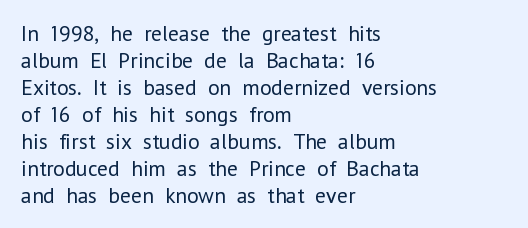
Beneath every word, the page is bare. The lettering holds an erect, upright posture throughout. Caption: face not bold, strokes unweighted. The gaps between neighbouring characters are ordinary and unremarkable.
